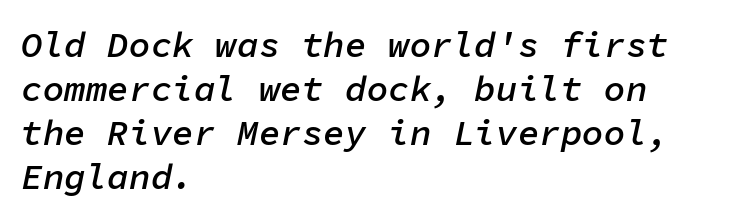
The image shows 36 px semibold type, italic (leaning right), monospaced; set left-aligned, line spacing 1.22x, normal letter spacing, not underlined; low stroke contrast and a medium x-height.
